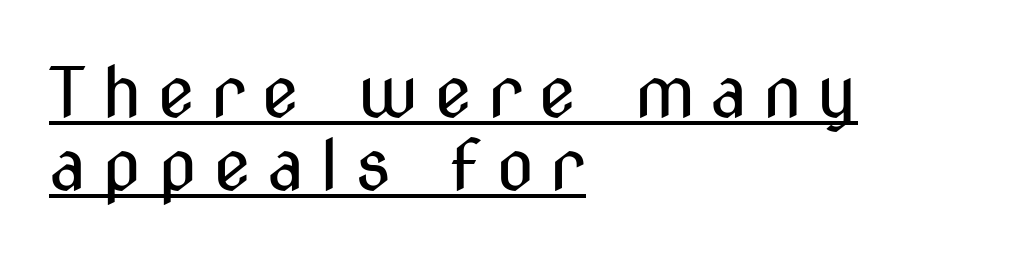
These characters rest on top of a visible drawn line. On a weight scale, this lands at 450 or below. Does the lettering tilt? It doesn't — this is upright. Tracking value appears strongly positive — letters spread wide.
